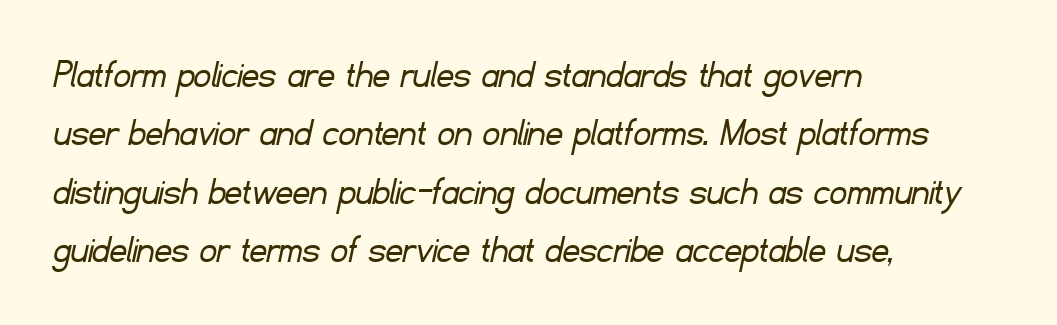
Q: Is the text bold? A: No.
Q: Is the typeface a serif or a sans-serif typeface? A: Sans-serif.
Q: Is the text underlined? A: No.
Q: How is the paragraph aligned? A: Left-aligned.
Q: Is the spacing between letters normal or unusually wide? A: Normal.
Q: Is the spacing between lines tight, normal or loose? A: Normal.
Q: Width (condensed, normal, or wide)? A: Normal.
Q: Stroke contrast? A: Low.
Q: x-height? A: Small.
Q: Monospaced? A: No.
